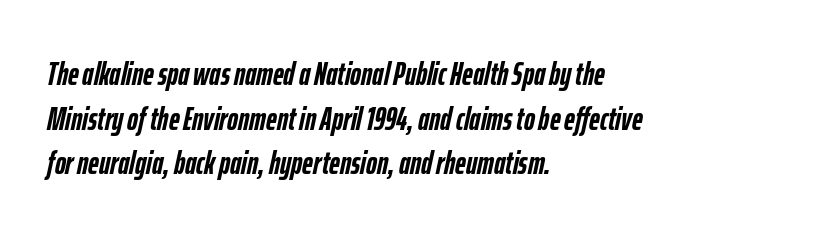
Q: Is the text bold? A: Yes.
Q: Is the text italic (slanted)? A: Yes, it leans right by about 12 degrees.
Q: Is the text underlined? A: No.
Q: How is the paragraph aligned? A: Left-aligned.
Q: Is the spacing between letters normal or unusually wide? A: Normal.
Q: Is the spacing between lines tight, normal or loose? A: Normal.
Q: Width (condensed, normal, or wide)? A: Condensed.
Q: Stroke contrast? A: Low.
Q: x-height? A: Medium.
Q: Monospaced? A: No.
